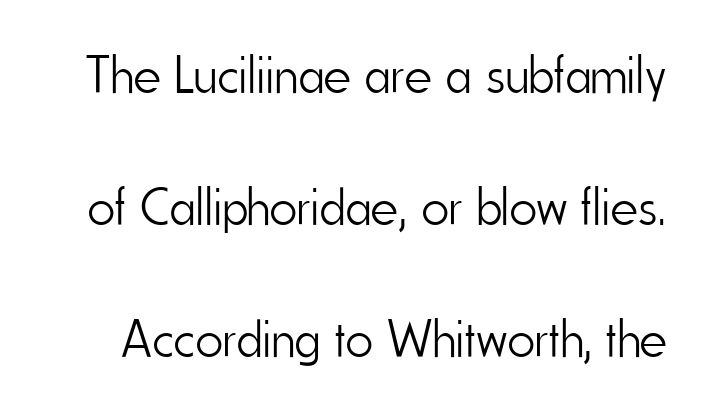
The image shows 53 px light, condensed sans-serif type, upright; set loose line spacing (2.49x), normal letter spacing, not underlined; low stroke contrast and a small x-height.
